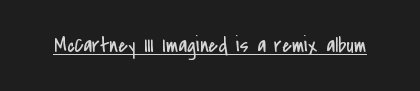
{"italic": "no", "bold": "no", "underline": "yes", "letter_spacing": "normal", "letter_spacing_em": 0.0, "glyph_px": 22}
